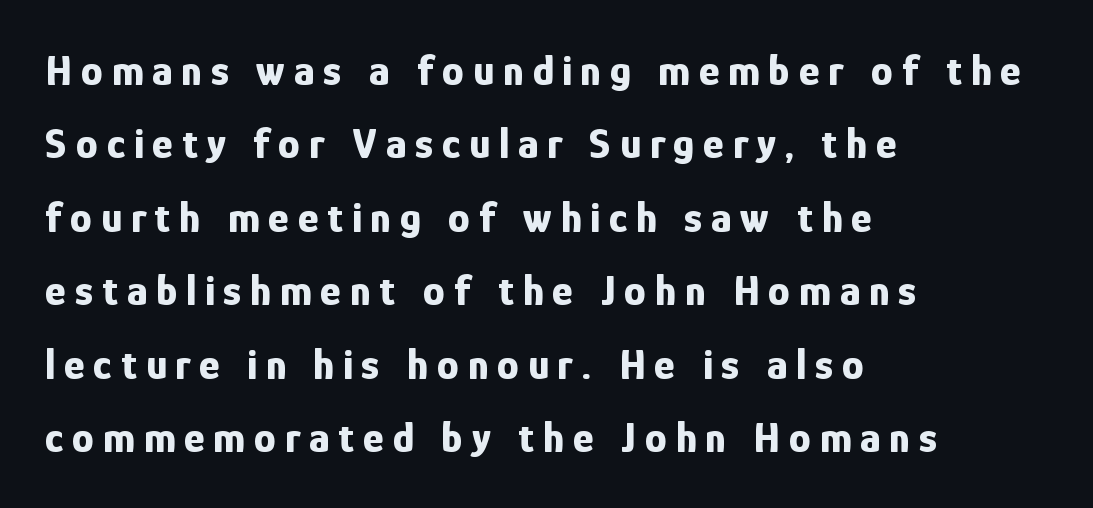
Q: Is the text bold? A: Yes.
Q: Is the text italic (slanted)? A: No, it is upright.
Q: Is the typeface a serif or a sans-serif typeface? A: Sans-serif.
Q: Is the text underlined? A: No.
Q: How is the paragraph aligned? A: Left-aligned.
Q: Is the spacing between letters normal or unusually wide? A: Unusually wide.
Q: Is the spacing between lines tight, normal or loose? A: Normal.
Q: Width (condensed, normal, or wide)? A: Condensed.
Q: Stroke contrast? A: Low.
Q: x-height? A: Medium.
Q: Monospaced? A: No.
